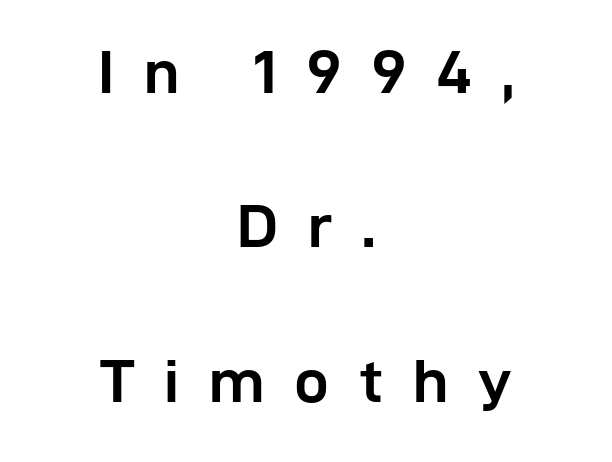
{"serif": "no", "italic": "no", "bold": "yes", "weight": "semibold", "width": "normal", "stroke_contrast": "low", "x_height": "medium", "monospaced": "no", "underline": "no", "align": "center", "line_spacing": "loose", "line_spacing_ratio": 2.49, "letter_spacing": "wide", "letter_spacing_em": 0.48, "glyph_px": 62}
